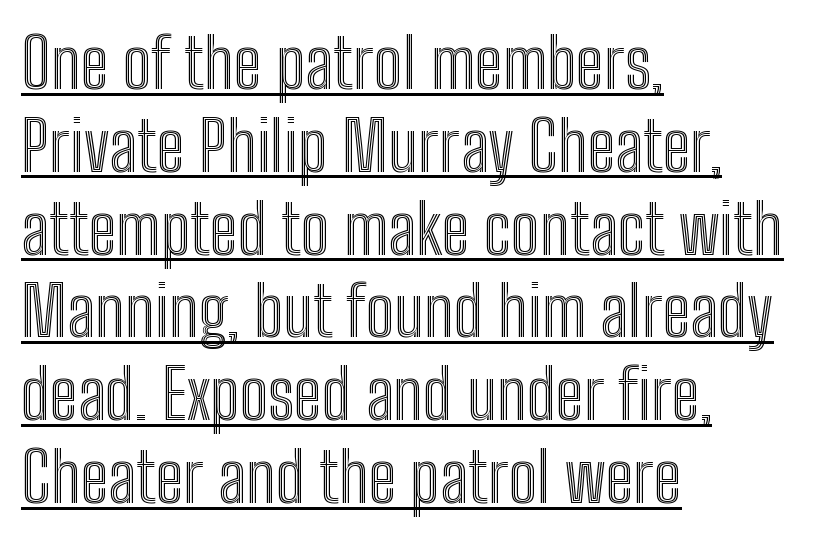
Q: Is the text italic (slanted)? A: No, it is upright.
Q: Is the text underlined? A: Yes.
Q: How is the paragraph aligned? A: Left-aligned.
Q: Is the spacing between letters normal or unusually wide? A: Normal.
Q: Width (condensed, normal, or wide)? A: Condensed.
Q: x-height? A: Medium.
Q: Monospaced? A: No.
